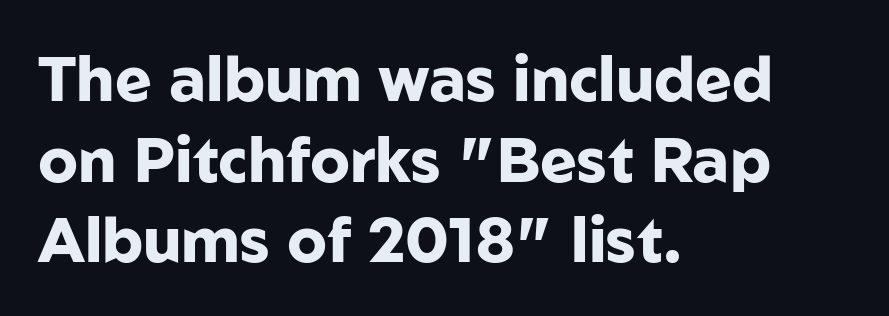
Q: Is the text bold? A: Yes.
Q: Is the text italic (slanted)? A: No, it is upright.
Q: Is the typeface a serif or a sans-serif typeface? A: Sans-serif.
Q: Is the text underlined? A: No.
Q: How is the paragraph aligned? A: Left-aligned.
Q: Is the spacing between letters normal or unusually wide? A: Normal.
Q: Is the spacing between lines tight, normal or loose? A: Normal.
Q: Width (condensed, normal, or wide)? A: Normal.
Q: Stroke contrast? A: Low.
Q: x-height? A: Medium.
Q: Monospaced? A: No.
